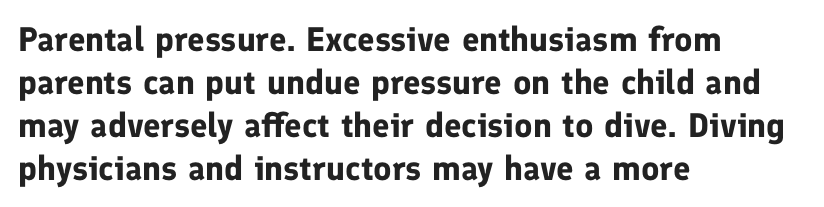
Q: Is the text bold? A: Yes.
Q: Is the text italic (slanted)? A: No, it is upright.
Q: Is the typeface a serif or a sans-serif typeface? A: Sans-serif.
Q: Is the text underlined? A: No.
Q: How is the paragraph aligned? A: Left-aligned.
Q: Is the spacing between letters normal or unusually wide? A: Normal.
Q: Is the spacing between lines tight, normal or loose? A: Normal.
Q: Width (condensed, normal, or wide)? A: Normal.
Q: Stroke contrast? A: Low.
Q: x-height? A: Medium.
Q: Monospaced? A: No.
